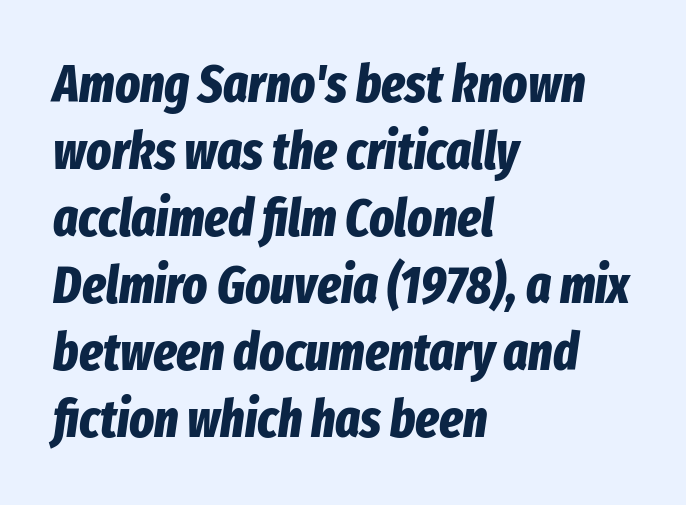
The image shows 52 px bold, condensed type, italic (leaning right); set left-aligned, normal line spacing (1.29x), normal letter spacing, not underlined; low stroke contrast and a medium x-height.
